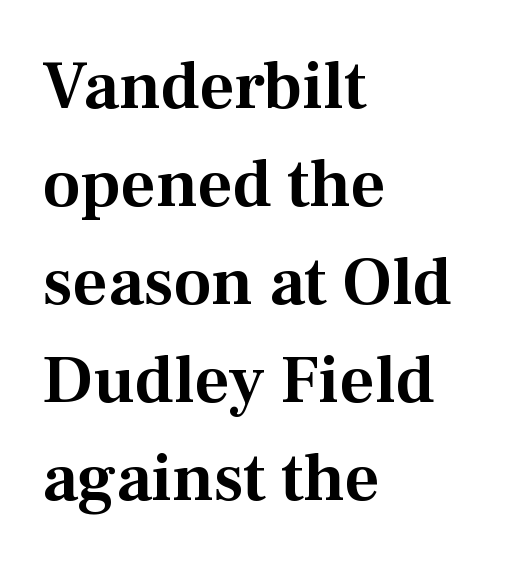
Q: Is the text italic (slanted)? A: No, it is upright.
Q: Is the typeface a serif or a sans-serif typeface? A: Serif.
Q: Is the text underlined? A: No.
Q: How is the paragraph aligned? A: Left-aligned.
Q: Is the spacing between letters normal or unusually wide? A: Normal.
Q: Is the spacing between lines tight, normal or loose? A: Normal.
Q: Width (condensed, normal, or wide)? A: Normal.
Q: Stroke contrast? A: Medium.
Q: x-height? A: Medium.
Q: Monospaced? A: No.
